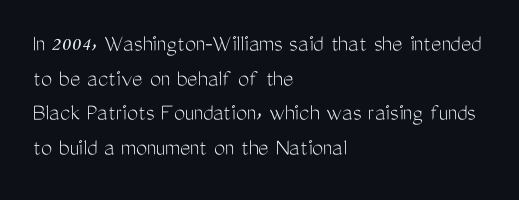
Q: Is the text bold? A: No.
Q: Is the text italic (slanted)? A: No, it is upright.
Q: Is the text underlined? A: No.
Q: How is the paragraph aligned? A: Left-aligned.
Q: Is the spacing between letters normal or unusually wide? A: Normal.
Q: Is the spacing between lines tight, normal or loose? A: Normal.
